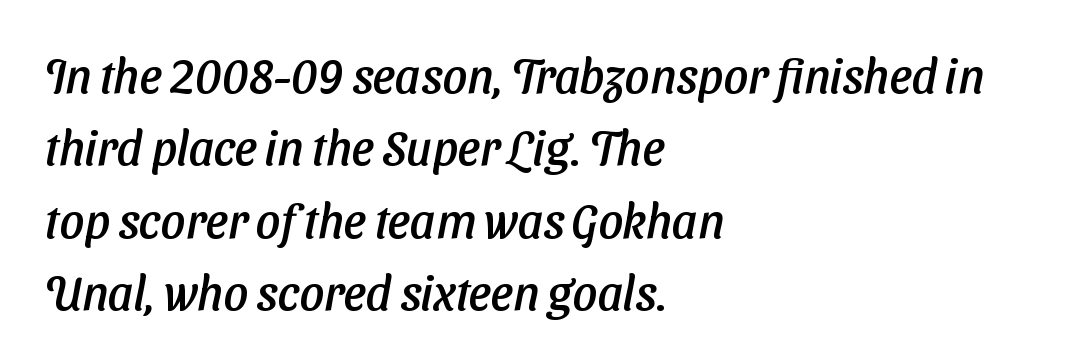
Q: Is the typeface a serif or a sans-serif typeface? A: Sans-serif.
Q: Is the text underlined? A: No.
Q: How is the paragraph aligned? A: Left-aligned.
Q: Is the spacing between letters normal or unusually wide? A: Normal.
Q: Is the spacing between lines tight, normal or loose? A: Normal.
Q: Width (condensed, normal, or wide)? A: Normal.
Q: Stroke contrast? A: Low.
Q: x-height? A: Medium.
Q: Monospaced? A: No.
